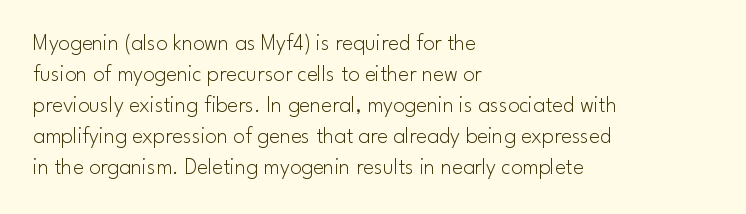
Q: Is the text bold? A: No.
Q: Is the text italic (slanted)? A: No, it is upright.
Q: Is the text underlined? A: No.
Q: How is the paragraph aligned? A: Left-aligned.
Q: Is the spacing between letters normal or unusually wide? A: Normal.
Q: Is the spacing between lines tight, normal or loose? A: Normal.
